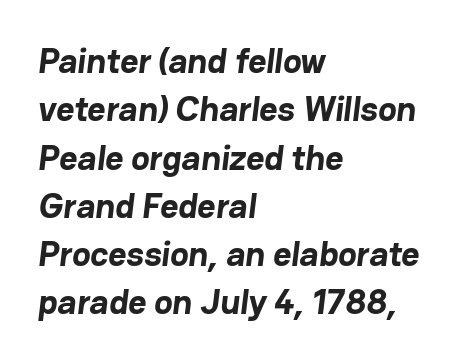
The image shows 35 px bold sans-serif type; set left-aligned, normal line spacing (1.38x), normal letter spacing, not underlined; low stroke contrast and a medium x-height.
